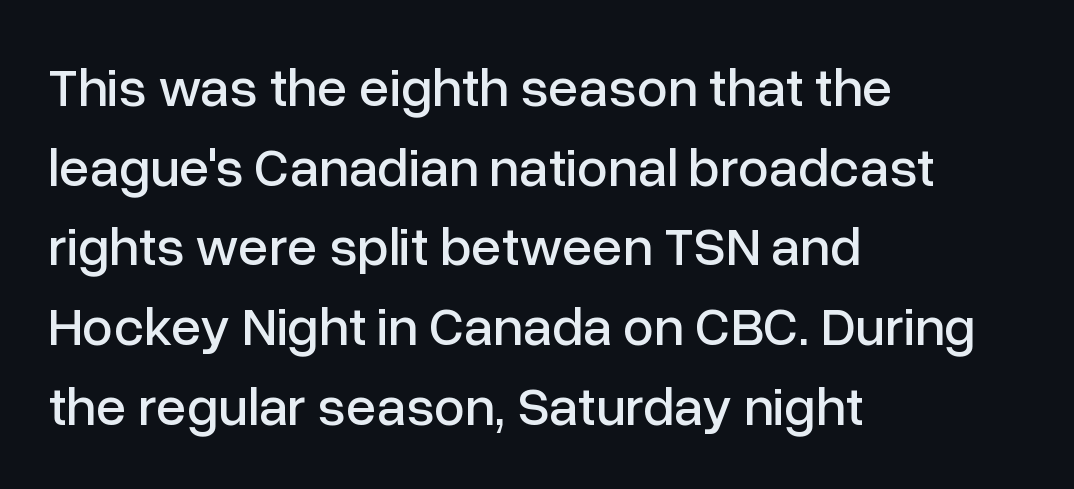
This is roman type, the default non-slanted kind. This sample uses a sans-serif face. The space beneath each line is pristine and unruled. The horizontal fit of the characters is conventional and even.
